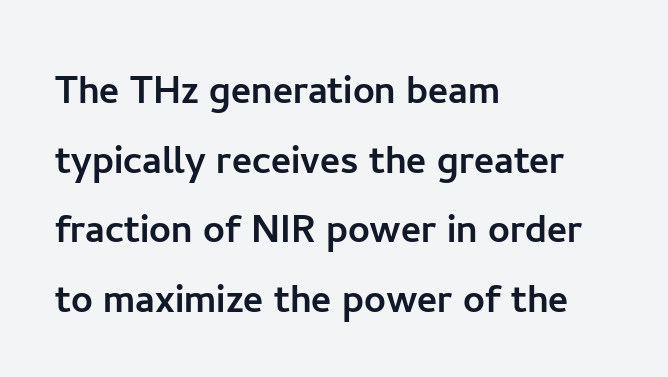
The image shows 48 px sans-serif type, upright; set left-aligned, normal line spacing (1.45x), normal letter spacing, not underlined; low stroke contrast and a medium x-height.
